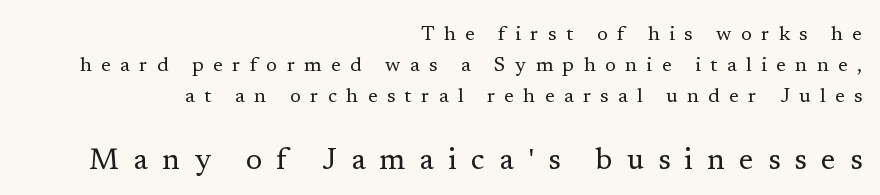
The image shows 30 px regular-weight serif type, upright; set right-aligned, normal line spacing (1.56x), unusually wide letter spacing (+0.47 em), not underlined; the second (bottom) block is 1.5x larger; low stroke contrast and a medium x-height.
